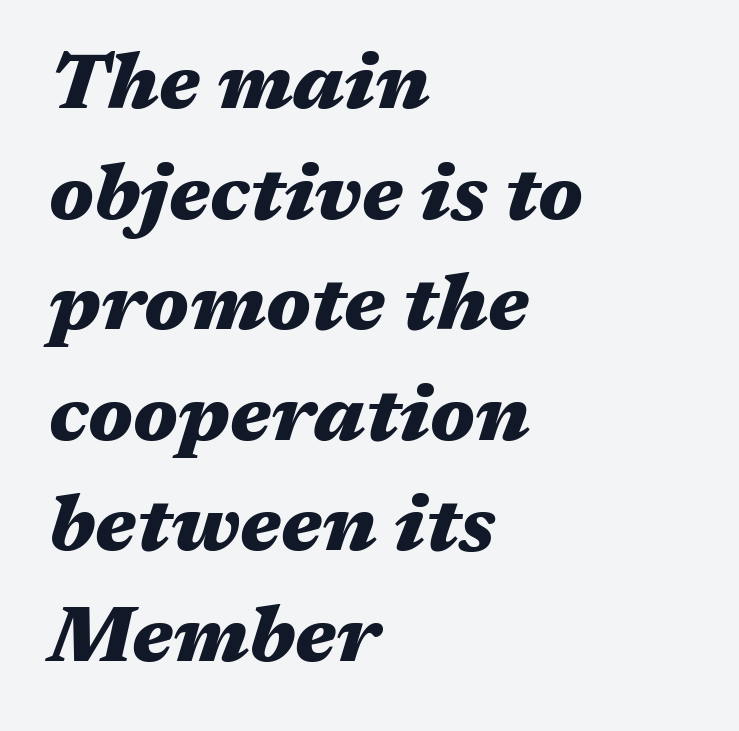
Teacher's note: observe the even left margin — that is flush-left alignment. Whoever set this chose a conventional vertical rhythm. Unmarked baselines from the first word to the last. Tracking here is standard; glyphs follow each other at the usual distance. As a designer I'd log this as weight 700, bold.
